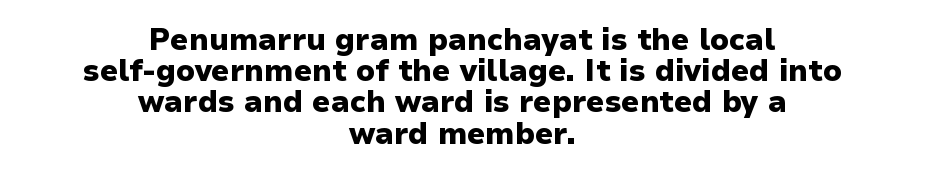
Nobody touched the tracking dial on this one. The face used here is proportionally spaced, like ordinary book or web type. The passage is arranged like a title page — every line centered. The baseline area is clear. In terms of posture, this sample is upright.
